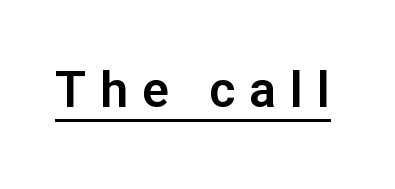
The image shows 50 px sans-serif type, upright; set unusually wide letter spacing (+0.28 em), underlined; low stroke contrast and a medium x-height.
